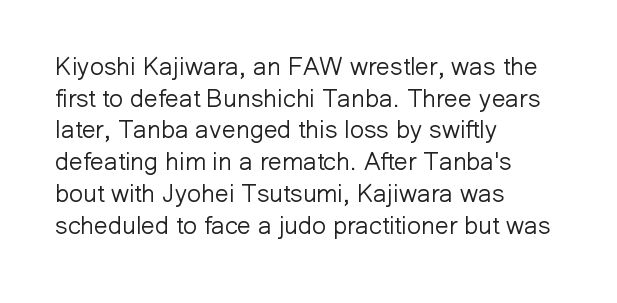
The image shows 25 px text type, upright; set left-aligned, normal line spacing (1.27x), normal letter spacing, not underlined.
